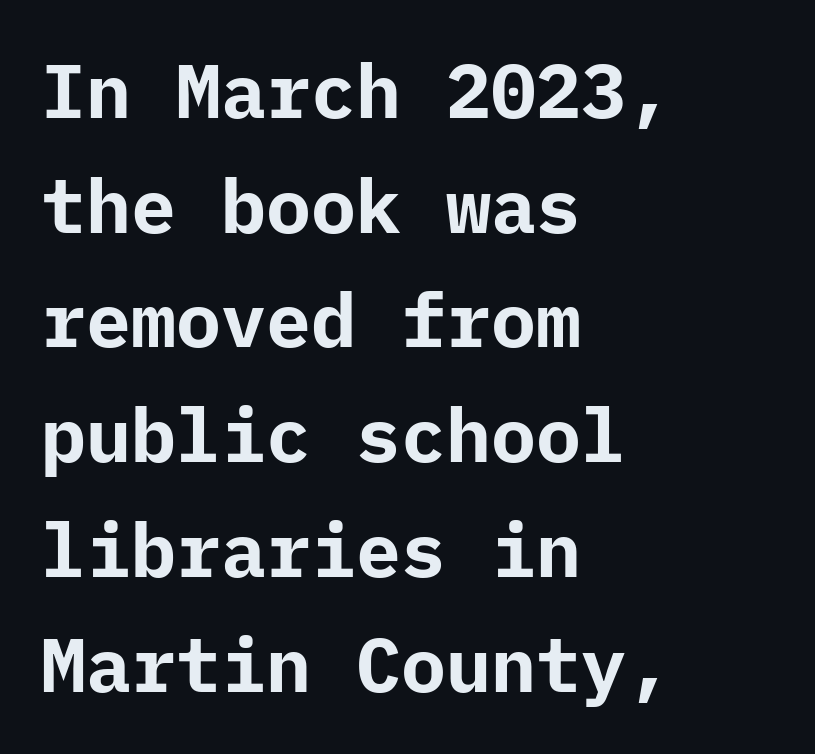
The image shows 75 px bold sans-serif type, upright; set left-aligned, normal line spacing (1.53x), normal letter spacing, not underlined; low stroke contrast and a medium x-height.
